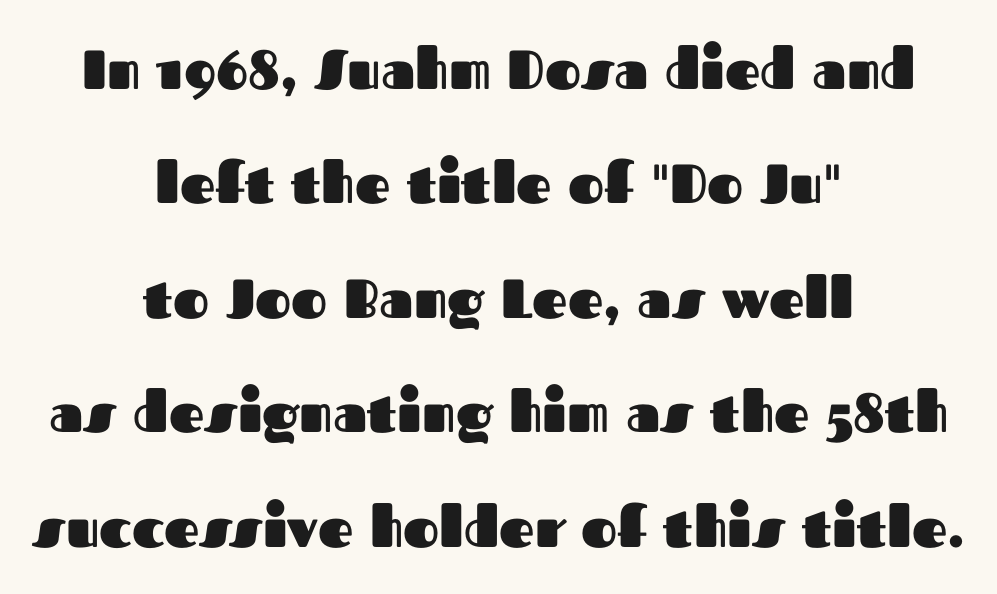
Are there feet on the stems? There aren't — it's a sans. The face used here is proportionally spaced, like ordinary book or web type. Vertical spacing — loose. Students, note that the glyphs here touch the page at normal intervals. Alignment: centered.
